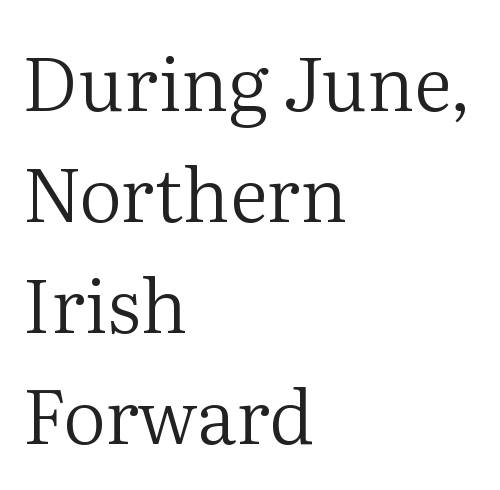
The font sits on the lighter half of the weight spectrum, regular included. A typesetter would label this face a serif. The passage shown is typed in a proportional face where columns would drift. Characters remain perfectly vertical along every line.
